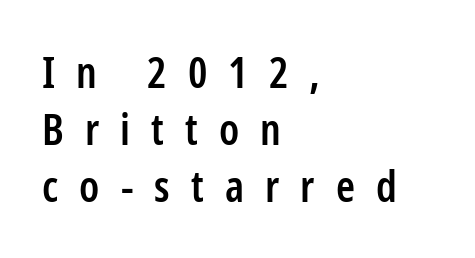
{"serif": "no", "italic": "no", "bold": "semi", "weight": "semibold", "width": "condensed", "stroke_contrast": "low", "x_height": "medium", "monospaced": "no", "underline": "no", "align": "left", "line_spacing": "normal", "line_spacing_ratio": 1.33, "letter_spacing": "wide", "letter_spacing_em": 0.49, "glyph_px": 43}
